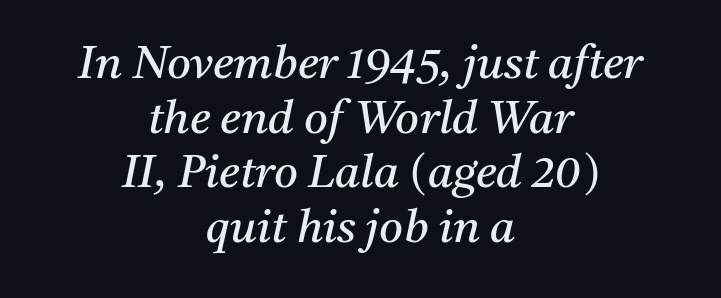
In terms of letterform style, serifs are clearly present. The face used here is proportionally spaced, like ordinary book or web type. Both edges are ragged and mirror each other, which tells us the setting is centered. Is the stroke heavy? The answer is a plain regular-or-lighter. The axis of the letterforms is tilted away from vertical.
